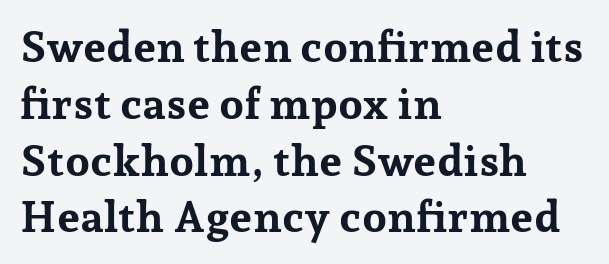
The image shows 44 px bold serif type, upright; set left-aligned, normal line spacing (1.29x), normal letter spacing, not underlined; low stroke contrast and a medium x-height.
